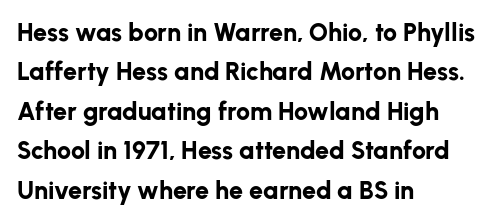
Evenly set lines give the paragraph a standard silhouette. Glance below the letters and you will spot only blank space. Typeset ragged right — the left edge is the straight one. This sample uses plain, unmodified letter spacing. Style check: upright. I'd describe the lettering as bold — thick and assertive.
